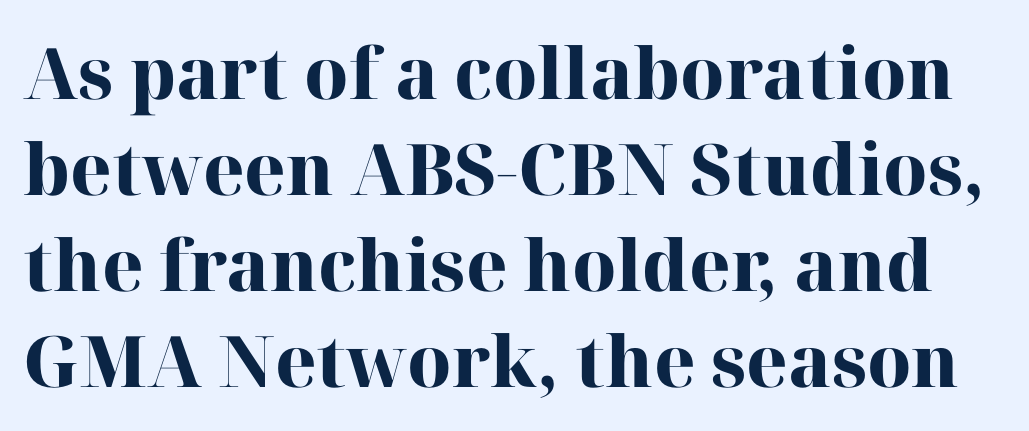
Q: Is the text bold? A: Yes.
Q: Is the text italic (slanted)? A: No, it is upright.
Q: Is the typeface a serif or a sans-serif typeface? A: Serif.
Q: Is the text underlined? A: No.
Q: Is the spacing between letters normal or unusually wide? A: Normal.
Q: Is the spacing between lines tight, normal or loose? A: Normal.
Q: Width (condensed, normal, or wide)? A: Normal.
Q: Stroke contrast? A: High.
Q: x-height? A: Medium.
Q: Monospaced? A: No.
